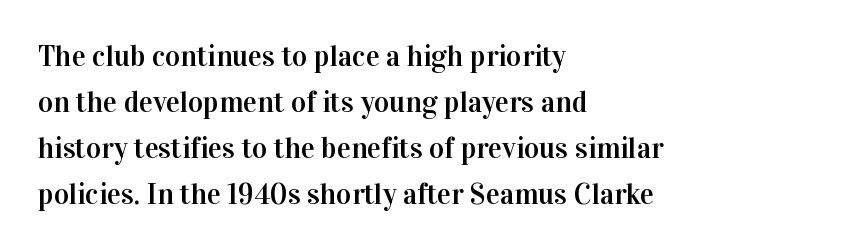
The image shows 29 px serif type, upright; set left-aligned, normal line spacing (1.59x), normal letter spacing, not underlined; high stroke contrast and a medium x-height.
